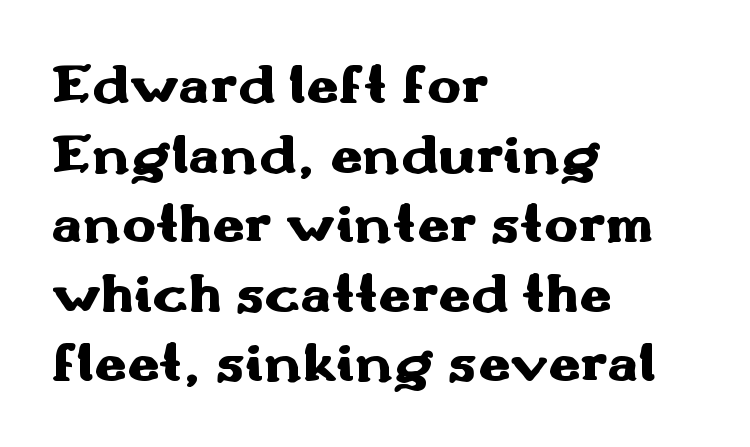
The image shows 57 px heavy, wide sans-serif type, upright; set left-aligned, line spacing 1.22x, normal letter spacing, not underlined; medium stroke contrast and a small x-height.
